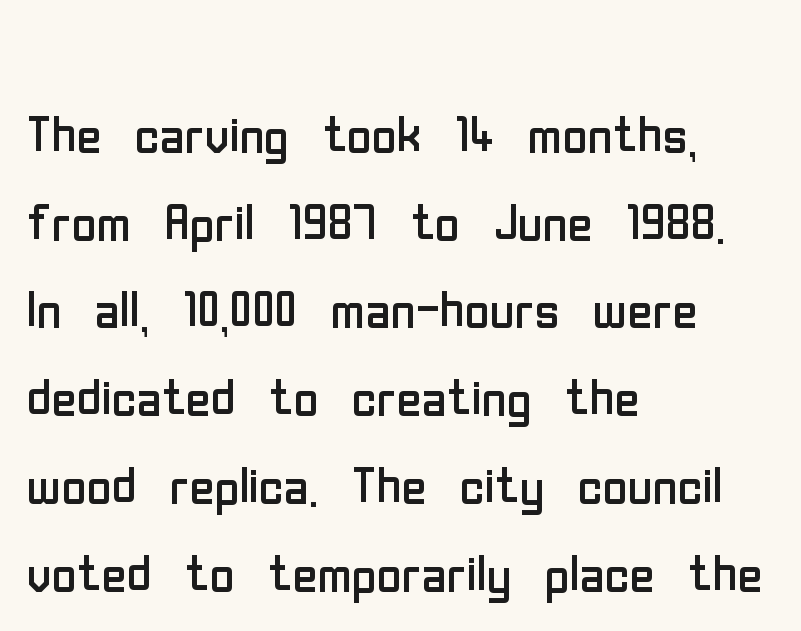
The image shows 68 px regular-weight, condensed sans-serif type, upright; set left-aligned, normal line spacing (1.29x), normal letter spacing, not underlined; low stroke contrast and a medium x-height.
